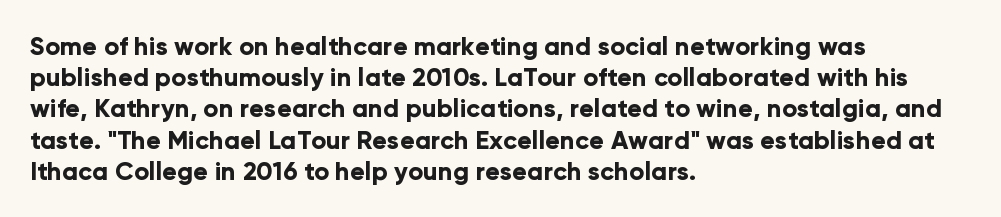
Q: Is the text bold? A: Yes.
Q: Is the text italic (slanted)? A: No, it is upright.
Q: Is the text underlined? A: No.
Q: How is the paragraph aligned? A: Left-aligned.
Q: Is the spacing between letters normal or unusually wide? A: Normal.
Q: Is the spacing between lines tight, normal or loose? A: Normal.
